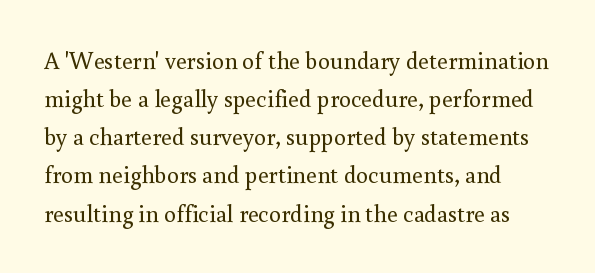
The image shows 24 px text type, upright; set normal line spacing (1.59x), normal letter spacing, not underlined.
